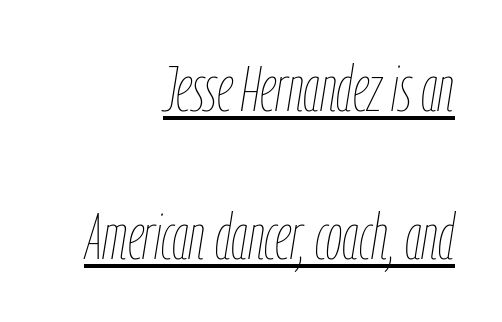
The image shows 65 px thin, condensed type, italic (leaning right); set right-aligned, loose line spacing (2.27x), normal letter spacing, underlined; low stroke contrast and a medium x-height.
